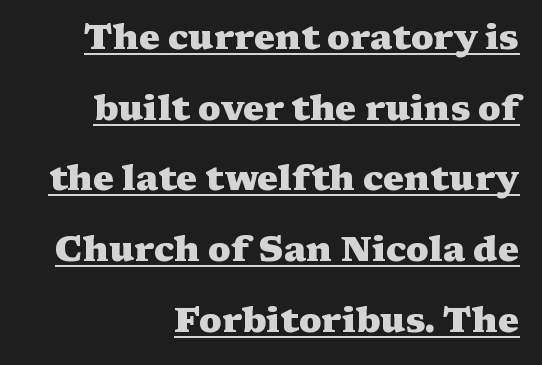
The image shows 35 px heavy, wide serif type, upright; set right-aligned, loose line spacing (2.02x), normal letter spacing, underlined; medium stroke contrast and a medium x-height.
